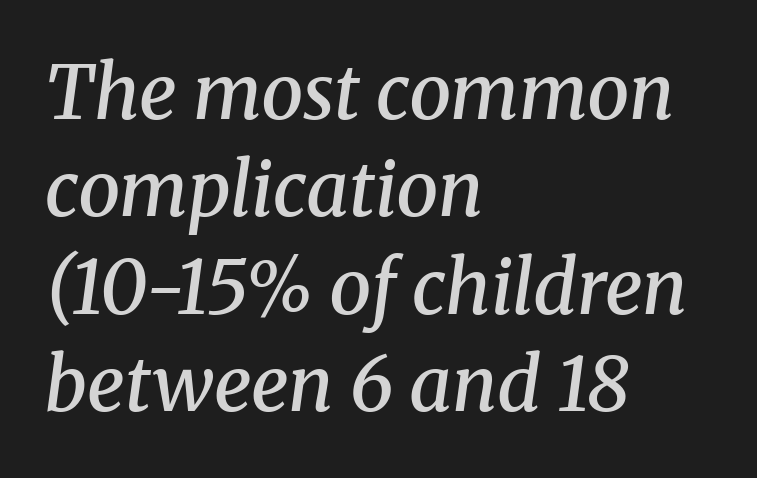
Q: Is the text bold? A: Semi-bold.
Q: Is the text italic (slanted)? A: Yes, it leans right by about 8 degrees.
Q: Is the typeface a serif or a sans-serif typeface? A: Serif.
Q: Is the text underlined? A: No.
Q: How is the paragraph aligned? A: Left-aligned.
Q: Is the spacing between letters normal or unusually wide? A: Normal.
Q: Is the spacing between lines tight, normal or loose? A: Normal.
Q: Width (condensed, normal, or wide)? A: Normal.
Q: Stroke contrast? A: Medium.
Q: x-height? A: Medium.
Q: Monospaced? A: No.
